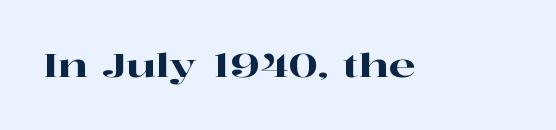
{"serif": "yes", "italic": "no", "width": "wide", "stroke_contrast": "high", "x_height": "medium", "monospaced": "no", "underline": "no", "letter_spacing": "normal", "letter_spacing_em": 0.0, "glyph_px": 32}
